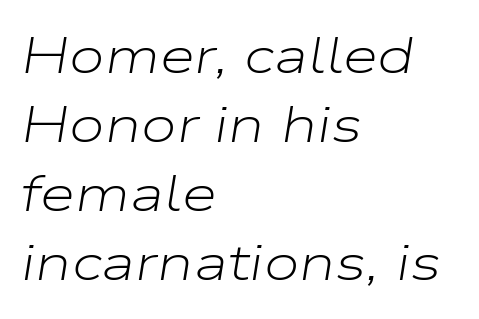
The text block is weighted toward the left margin, trailing off unevenly rightward. Words appear dense and cohesive because spacing is normal. Stroke thickness stays within the range of a standard reading face or lighter. A typesetter would call this proportional, since set widths differ per character. Descenders are the only things crossing below the line.
